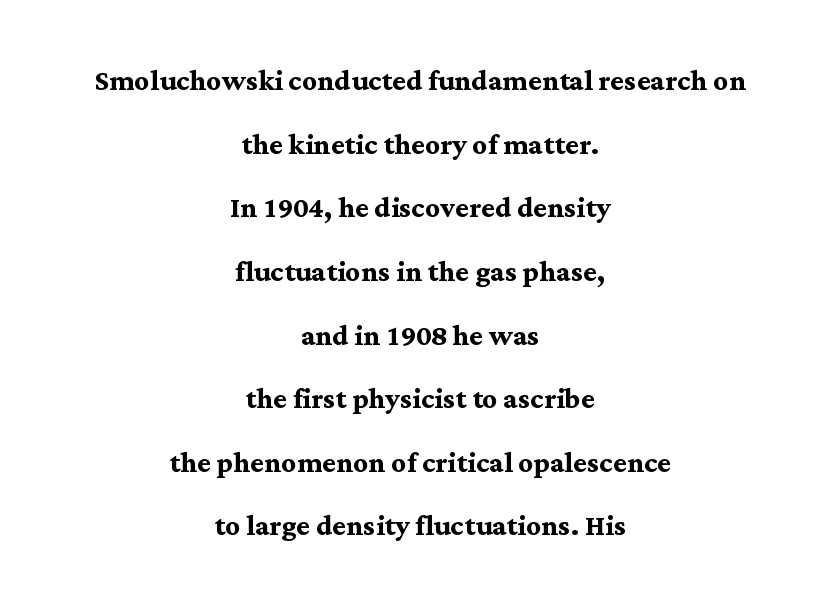
The image shows 37 px semibold serif type, upright; set centered, line spacing 1.72x, normal letter spacing, not underlined; medium stroke contrast and a medium x-height.
